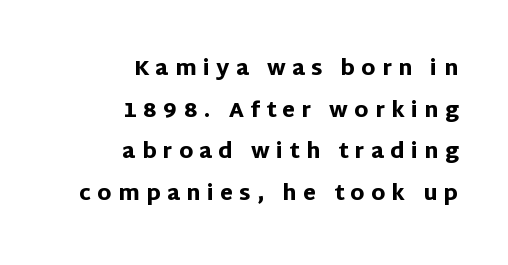
The image shows 21 px bold type, upright; set right-aligned, loose line spacing (1.98x), unusually wide letter spacing (+0.3 em), not underlined.
